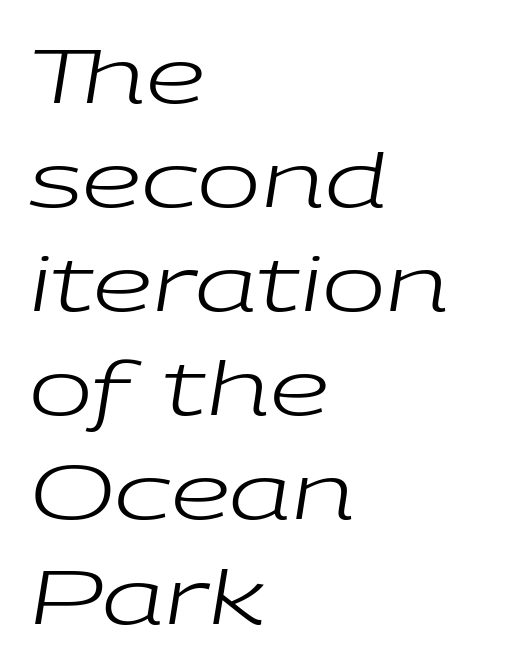
Looks like regular typesetting: each glyph gets only the width it needs. The face looks like a standard text weight, possibly lighter. Leftover space on each line is placed entirely after the last word. A normal amount of white space separates one row of letters from the next.
